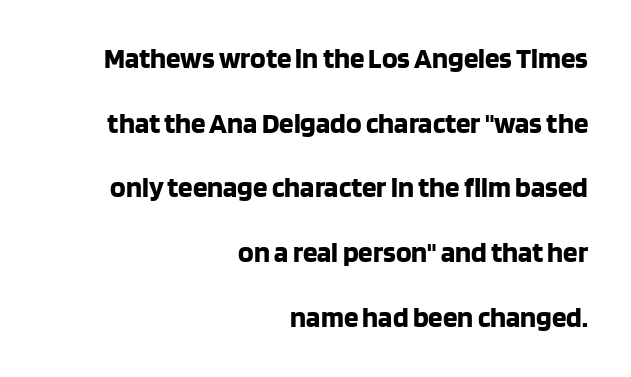
{"serif": "no", "italic": "no", "bold": "yes", "weight": "bold", "width": "normal", "stroke_contrast": "low", "x_height": "large", "monospaced": "no", "underline": "no", "align": "right", "line_spacing": "loose", "line_spacing_ratio": 2.23, "letter_spacing": "normal", "letter_spacing_em": 0.0, "glyph_px": 29}
